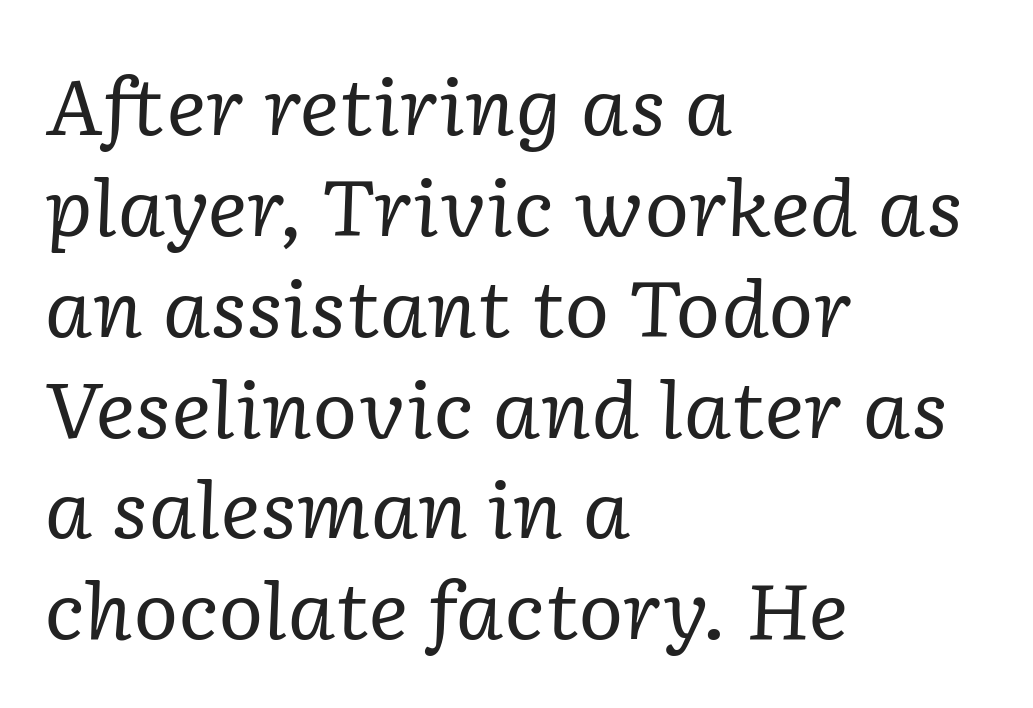
{"serif": "yes", "italic": "yes", "lean": "right", "slant_degrees": 2, "bold": "no", "weight": "regular", "width": "normal", "stroke_contrast": "low", "x_height": "medium", "monospaced": "no", "underline": "no", "align": "left", "line_spacing": "normal", "line_spacing_ratio": 1.31, "letter_spacing": "normal", "letter_spacing_em": 0.0, "glyph_px": 77}
